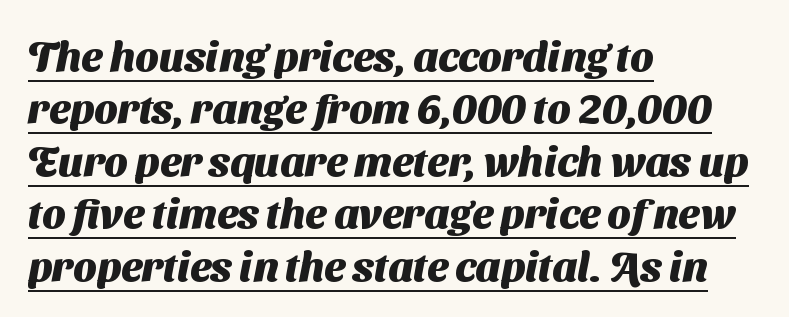
The image shows 42 px heavy sans-serif type; set left-aligned, normal line spacing (1.25x), normal letter spacing, underlined; medium stroke contrast and a medium x-height.
